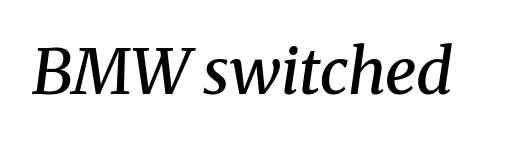
Q: Is the text bold? A: Semi-bold.
Q: Is the text italic (slanted)? A: Yes, it leans right by about 8 degrees.
Q: Is the typeface a serif or a sans-serif typeface? A: Serif.
Q: Is the text underlined? A: No.
Q: Is the spacing between letters normal or unusually wide? A: Normal.
Q: Width (condensed, normal, or wide)? A: Normal.
Q: Stroke contrast? A: Medium.
Q: x-height? A: Medium.
Q: Monospaced? A: No.
